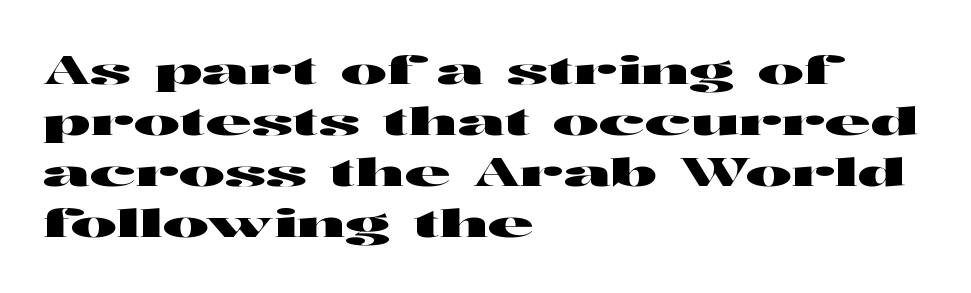
Q: Is the text italic (slanted)? A: No, it is upright.
Q: Is the typeface a serif or a sans-serif typeface? A: Sans-serif.
Q: Is the text underlined? A: No.
Q: How is the paragraph aligned? A: Left-aligned.
Q: Is the spacing between letters normal or unusually wide? A: Normal.
Q: Is the spacing between lines tight, normal or loose? A: Normal.
Q: Width (condensed, normal, or wide)? A: Wide.
Q: Stroke contrast? A: High.
Q: x-height? A: Medium.
Q: Monospaced? A: No.
